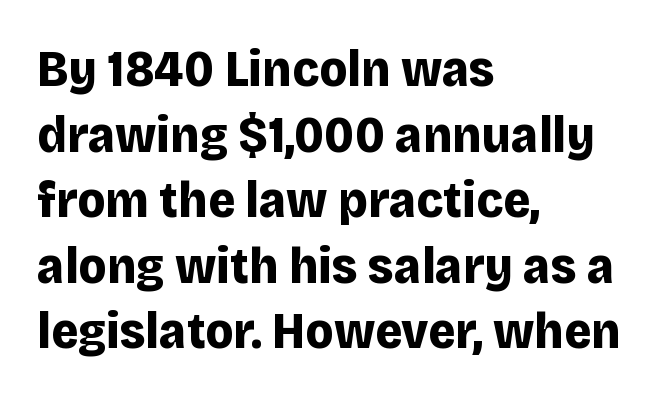
{"serif": "no", "italic": "no", "bold": "yes", "weight": "bold", "width": "normal", "stroke_contrast": "low", "x_height": "large", "monospaced": "no", "underline": "no", "align": "left", "line_spacing": "normal", "line_spacing_ratio": 1.26, "letter_spacing": "normal", "letter_spacing_em": 0.0, "glyph_px": 52}
